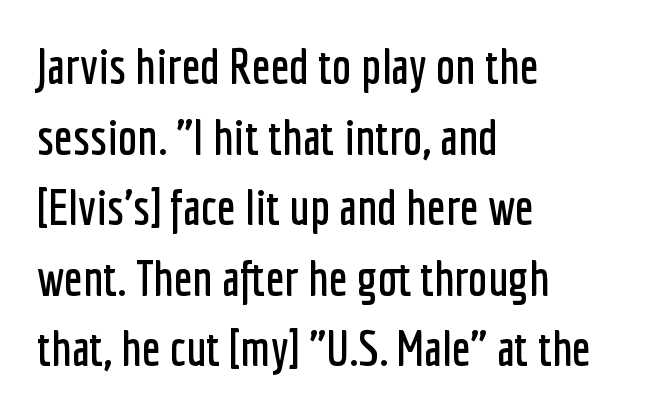
{"serif": "no", "italic": "no", "width": "condensed", "stroke_contrast": "low", "x_height": "medium", "monospaced": "no", "underline": "no", "align": "left", "line_spacing": "normal", "line_spacing_ratio": 1.44, "letter_spacing": "normal", "letter_spacing_em": 0.0, "glyph_px": 49}
